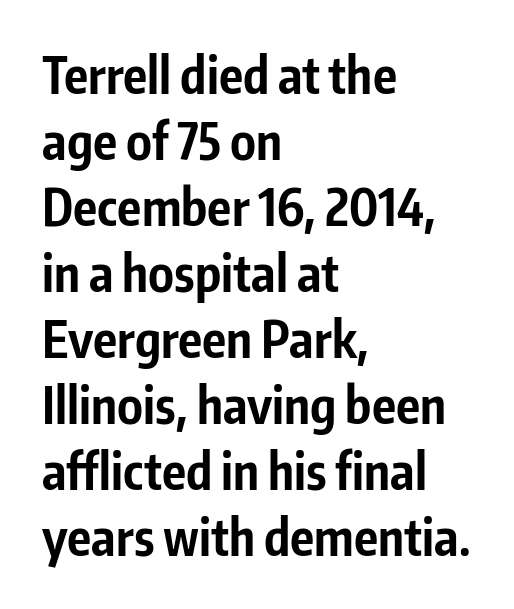
The image shows 50 px bold, condensed sans-serif type, upright; set left-aligned, normal line spacing (1.32x), normal letter spacing, not underlined; low stroke contrast and a medium x-height.
